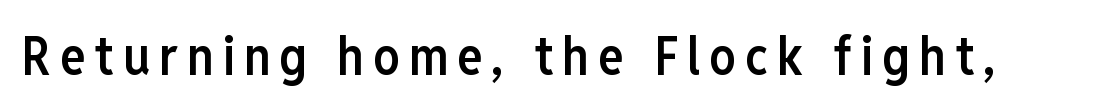
Q: Is the text bold? A: Semi-bold.
Q: Is the text italic (slanted)? A: No, it is upright.
Q: Is the typeface a serif or a sans-serif typeface? A: Sans-serif.
Q: Is the text underlined? A: No.
Q: Width (condensed, normal, or wide)? A: Condensed.
Q: Stroke contrast? A: Low.
Q: x-height? A: Medium.
Q: Monospaced? A: No.
